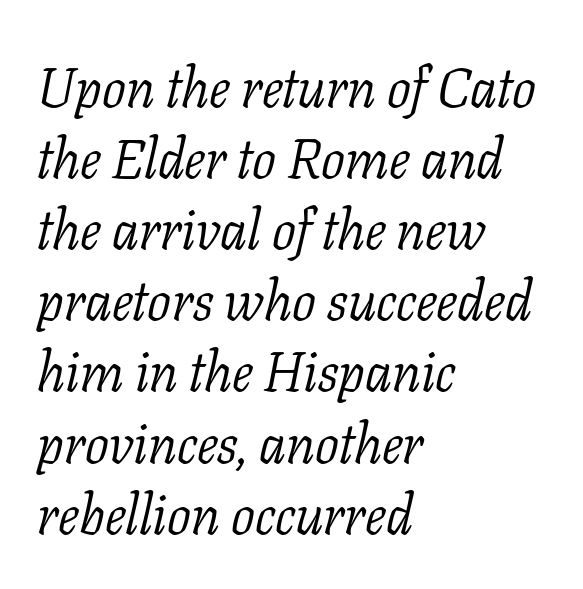
The image shows 56 px light serif type, italic (leaning right); set left-aligned, normal line spacing (1.27x), normal letter spacing, not underlined; low stroke contrast and a medium x-height.
